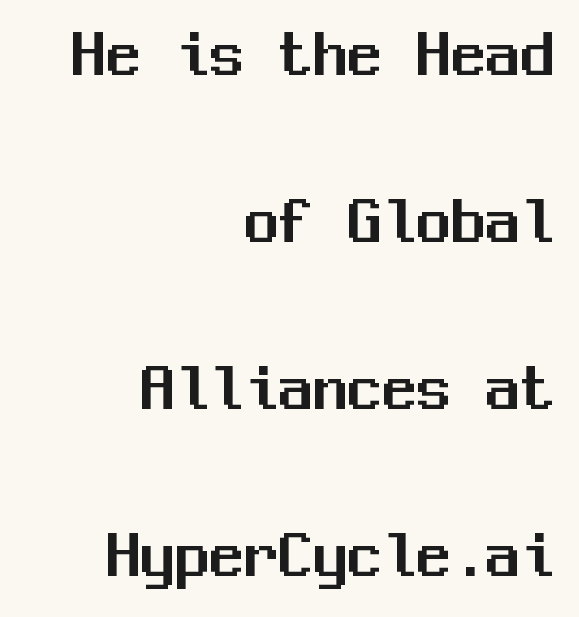
The image shows 69 px sans-serif type, upright, monospaced; set right-aligned, loose line spacing (2.42x), normal letter spacing, not underlined; medium stroke contrast and a medium x-height.
